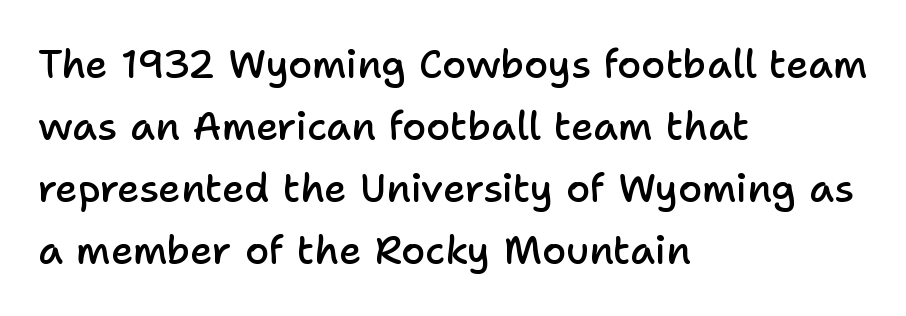
Tracking value appears to be zero — textbook default spacing. Underlining? Definitely not there. Style check: upright. Reading down the block, your eye returns to a fixed left position each line.
